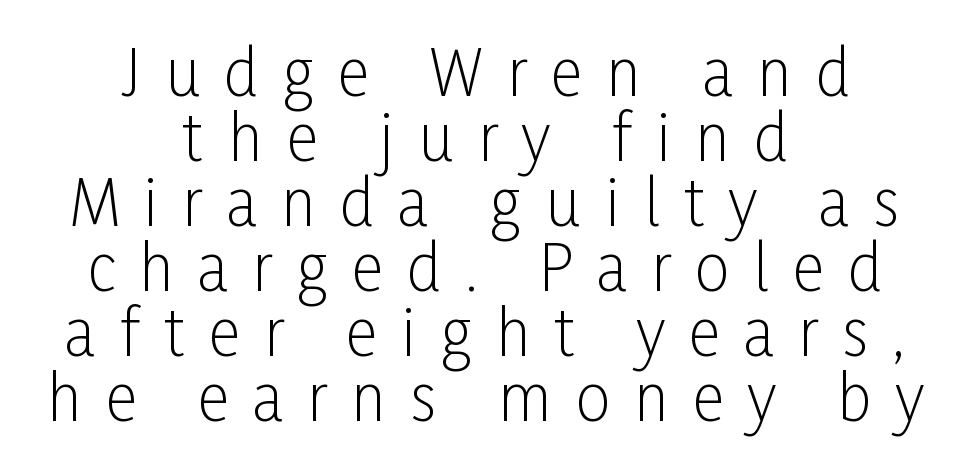
{"serif": "no", "italic": "no", "bold": "no", "weight": "light", "width": "condensed", "stroke_contrast": "low", "x_height": "medium", "monospaced": "no", "underline": "no", "align": "center", "line_spacing": "tight", "line_spacing_ratio": 1.05, "letter_spacing": "wide", "letter_spacing_em": 0.39, "glyph_px": 62}
